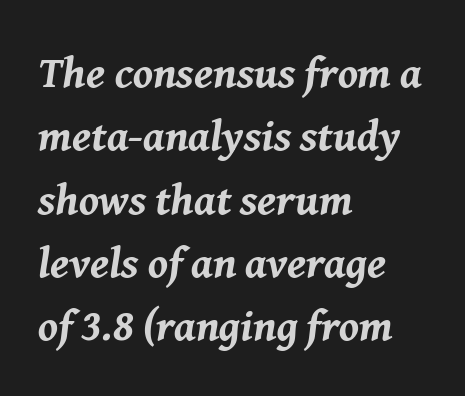
Q: Is the text bold? A: Yes.
Q: Is the text italic (slanted)? A: Yes, it leans right by about 8 degrees.
Q: Is the text underlined? A: No.
Q: How is the paragraph aligned? A: Left-aligned.
Q: Is the spacing between letters normal or unusually wide? A: Normal.
Q: Is the spacing between lines tight, normal or loose? A: Normal.
Q: Width (condensed, normal, or wide)? A: Normal.
Q: Stroke contrast? A: Medium.
Q: x-height? A: Medium.
Q: Monospaced? A: No.
